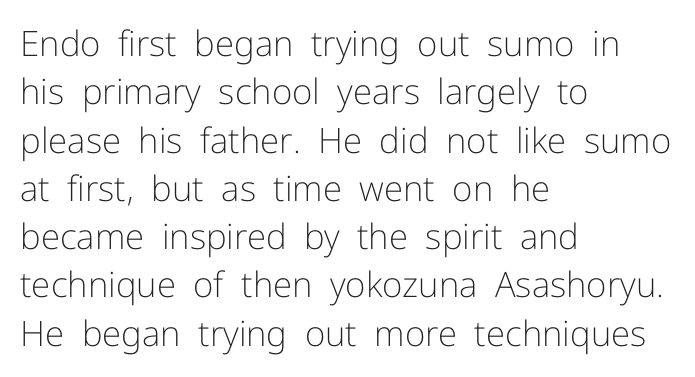
{"serif": "no", "italic": "no", "bold": "no", "weight": "light", "width": "normal", "stroke_contrast": "low", "x_height": "medium", "monospaced": "no", "underline": "no", "align": "left", "line_spacing": "normal", "line_spacing_ratio": 1.38, "letter_spacing": "normal", "letter_spacing_em": 0.0, "glyph_px": 35}
